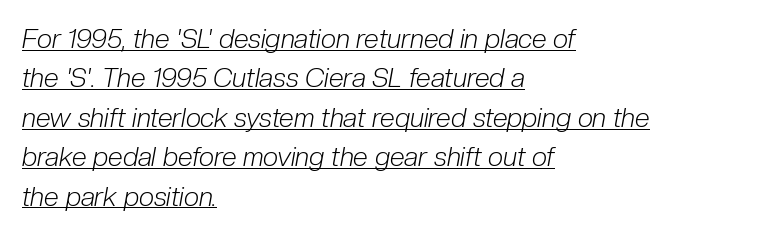
Think standard paragraph weight, or any step lighter than that. Caption: lettering with a line underneath. The typesetter chose a ragged-right arrangement here. There is no visible air inserted between adjacent glyphs.
